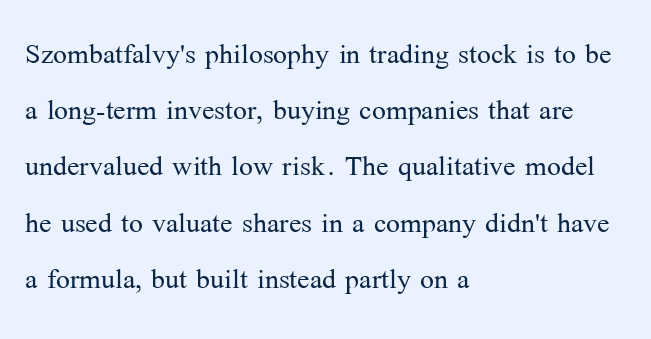
Has an underline been added? It has not. Compared with a centered layout, this one pins lines to the left instead. Does extra space separate the letters? No, they use regular spacing. Vertical strokes here are truly vertical. How would I describe the line gaps? Plain and ordinary.
